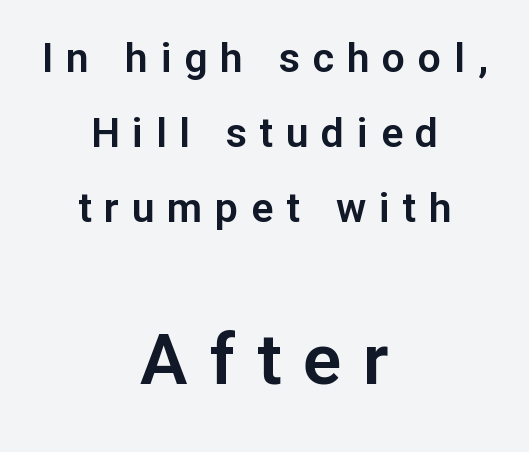
The image shows 71 px sans-serif type, upright; set centered, line spacing 1.83x, unusually wide letter spacing (+0.31 em), not underlined; the second (bottom) block is 1.73x larger; low stroke contrast and a medium x-height.
